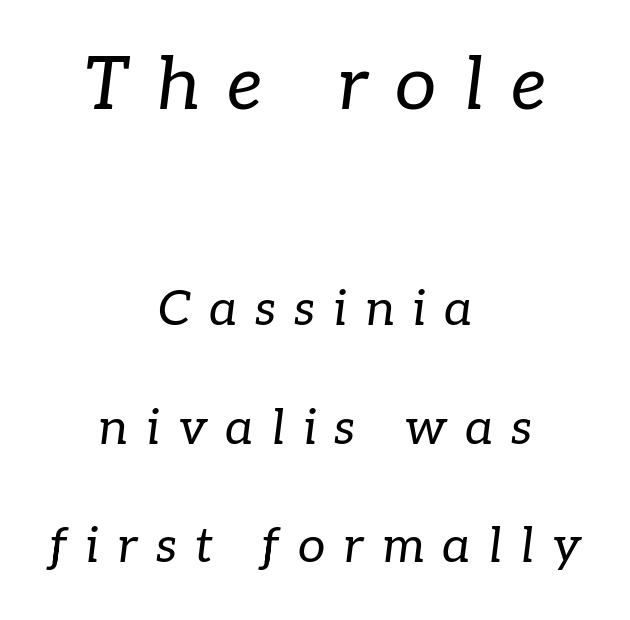
Q: Is the text bold? A: No.
Q: Is the text italic (slanted)? A: Yes, it leans right by about 7 degrees.
Q: Is the typeface a serif or a sans-serif typeface? A: Serif.
Q: Is the text underlined? A: No.
Q: How is the paragraph aligned? A: Centered.
Q: Is the spacing between letters normal or unusually wide? A: Unusually wide.
Q: Is the spacing between lines tight, normal or loose? A: Loose.
Q: Which block of text is set in a larger size, the first (top) or the second (bottom)? A: The first (top) one.
Q: Width (condensed, normal, or wide)? A: Normal.
Q: Stroke contrast? A: Low.
Q: x-height? A: Medium.
Q: Monospaced? A: No.
